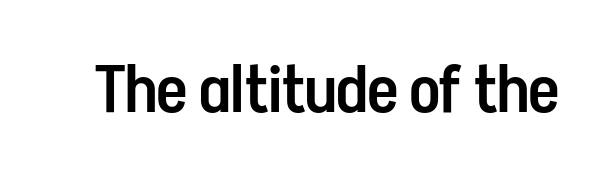
Q: Is the text bold? A: Semi-bold.
Q: Is the text italic (slanted)? A: No, it is upright.
Q: Is the typeface a serif or a sans-serif typeface? A: Sans-serif.
Q: Is the text underlined? A: No.
Q: Is the spacing between letters normal or unusually wide? A: Normal.
Q: Width (condensed, normal, or wide)? A: Condensed.
Q: Stroke contrast? A: Low.
Q: x-height? A: Medium.
Q: Monospaced? A: No.
